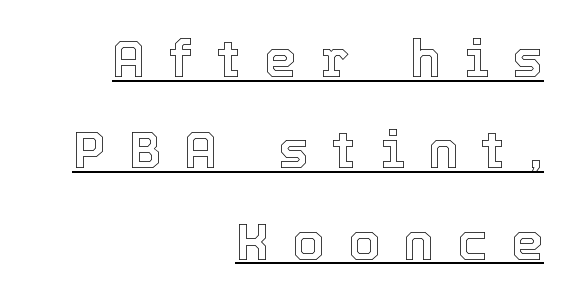
Q: Is the text italic (slanted)? A: No, it is upright.
Q: Is the text underlined? A: Yes.
Q: How is the paragraph aligned? A: Right-aligned.
Q: Is the spacing between letters normal or unusually wide? A: Unusually wide.
Q: Width (condensed, normal, or wide)? A: Normal.
Q: x-height? A: Medium.
Q: Monospaced? A: No.
